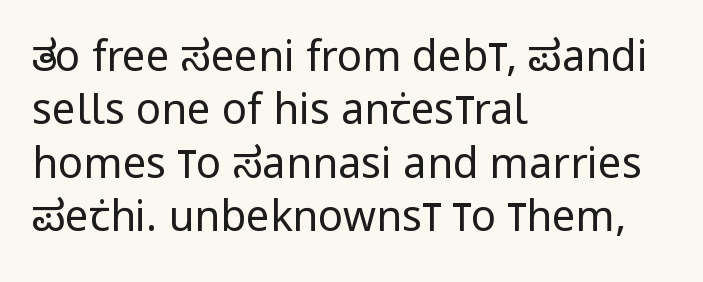
{"serif": "no", "italic": "no", "bold": "no", "weight": "regular", "width": "condensed", "stroke_contrast": "low", "x_height": "large", "monospaced": "no", "underline": "no", "align": "left", "line_spacing": "normal", "line_spacing_ratio": 1.27, "letter_spacing": "normal", "letter_spacing_em": 0.0, "glyph_px": 42}
